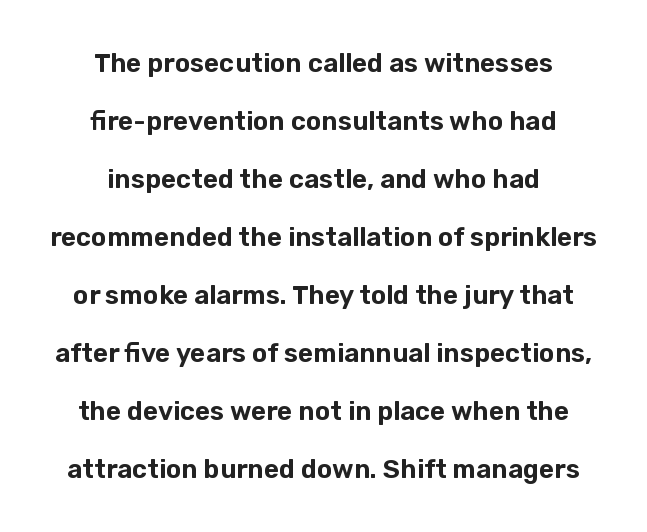
Every row of glyphs is offset so its center matches the block's center. The rendering uses a large line-height, opening up the rows. Bare-footed words on every line. The face used here is rendered with its standard letterfit. Posture: vertical.
